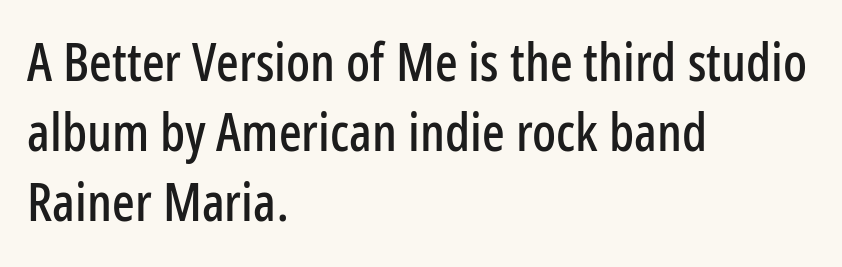
The image shows 53 px condensed sans-serif type, upright; set left-aligned, normal line spacing (1.32x), normal letter spacing, not underlined; low stroke contrast and a medium x-height.
